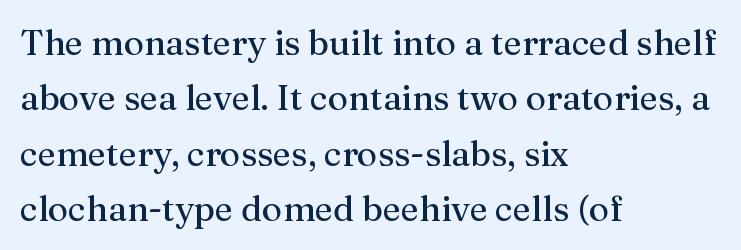
The image shows 35 px serif type, upright; set left-aligned, normal line spacing (1.58x), normal letter spacing, not underlined; medium stroke contrast and a medium x-height.
